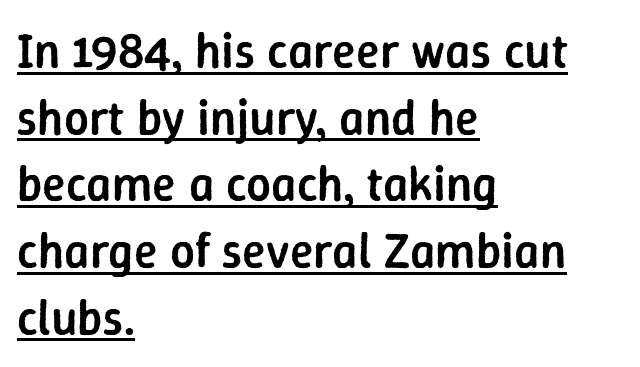
{"serif": "no", "italic": "no", "bold": "semi", "weight": "semibold", "width": "normal", "stroke_contrast": "low", "x_height": "medium", "monospaced": "no", "underline": "yes", "align": "left", "line_spacing": "normal", "line_spacing_ratio": 1.36, "letter_spacing": "normal", "letter_spacing_em": 0.0, "glyph_px": 49}
